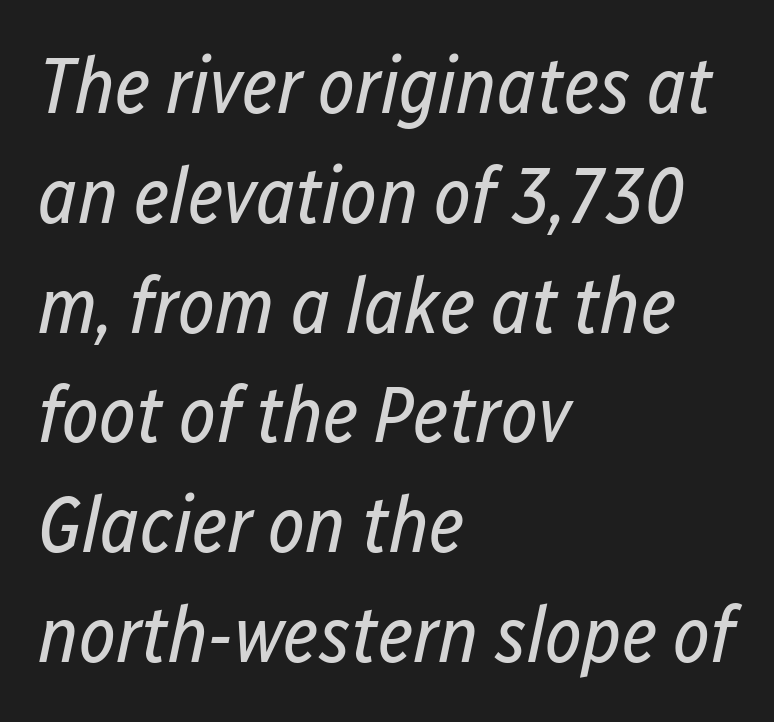
The setting favours the left margin, as ordinary paragraphs usually do. Do the characters align in a grid? No, the font is proportional. The face used here is rendered with its standard letterfit. The string is rendered with underlining switched off. When letters slant like this, we call the style italic.
